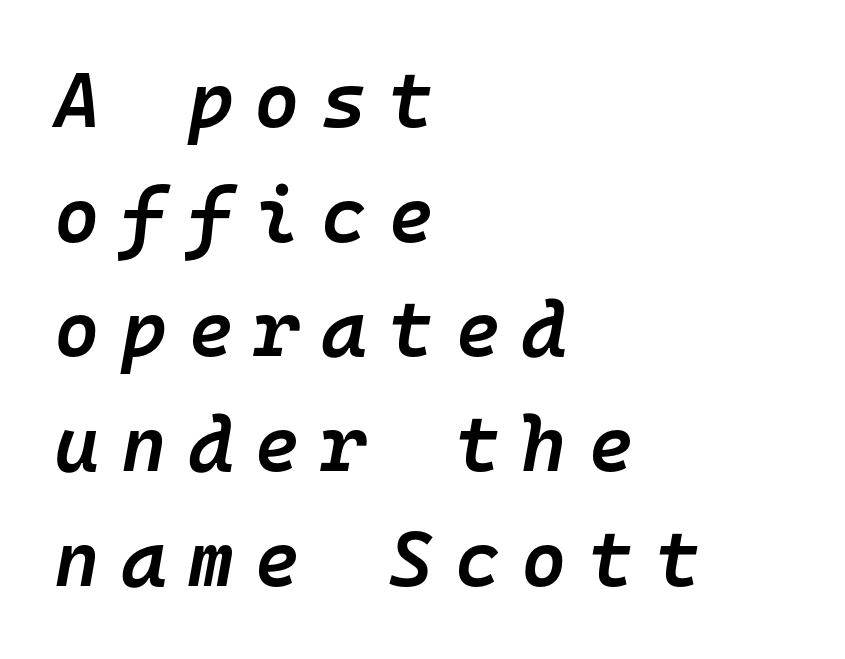
Q: Is the text bold? A: Semi-bold.
Q: Is the text italic (slanted)? A: Yes, it leans right by about 10 degrees.
Q: Is the text underlined? A: No.
Q: How is the paragraph aligned? A: Left-aligned.
Q: Is the spacing between letters normal or unusually wide? A: Unusually wide.
Q: Is the spacing between lines tight, normal or loose? A: Normal.
Q: Width (condensed, normal, or wide)? A: Normal.
Q: Stroke contrast? A: Low.
Q: x-height? A: Medium.
Q: Monospaced? A: Yes.
